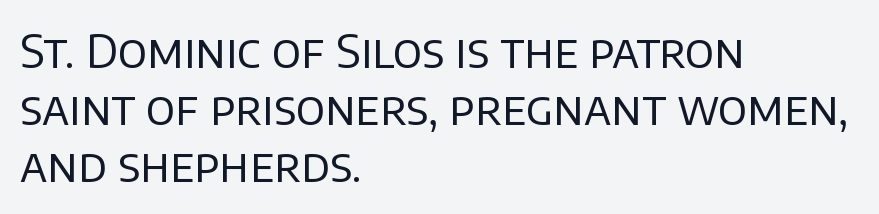
{"serif": "no", "italic": "no", "bold": "no", "weight": "regular", "width": "normal", "stroke_contrast": "low", "x_height": "large", "monospaced": "no", "underline": "no", "align": "left", "line_spacing_ratio": 1.24, "letter_spacing": "normal", "letter_spacing_em": 0.0, "glyph_px": 46}
